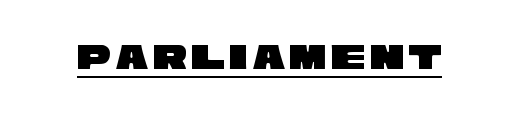
These characters rest on top of a visible drawn line. Classification — sans serif. Proportional: the letters do not fall into vertical columns.
